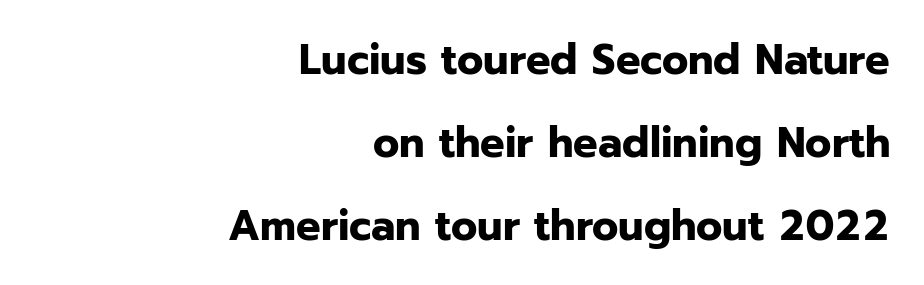
The image shows 43 px bold sans-serif type, upright; set right-aligned, loose line spacing (1.93x), normal letter spacing, not underlined; low stroke contrast and a medium x-height.
